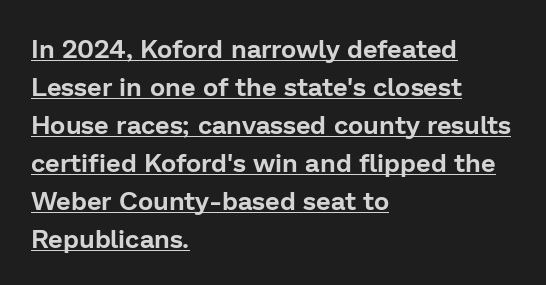
{"italic": "no", "underline": "yes", "align": "left", "line_spacing": "normal", "line_spacing_ratio": 1.46, "letter_spacing": "normal", "letter_spacing_em": 0.0, "glyph_px": 26}
